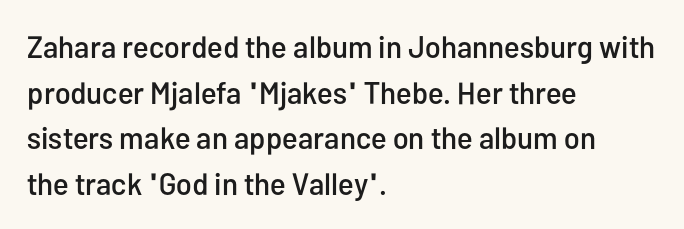
{"serif": "no", "italic": "no", "width": "condensed", "stroke_contrast": "low", "x_height": "medium", "monospaced": "no", "underline": "no", "align": "left", "line_spacing": "normal", "line_spacing_ratio": 1.47, "letter_spacing": "normal", "letter_spacing_em": 0.0, "glyph_px": 31}
